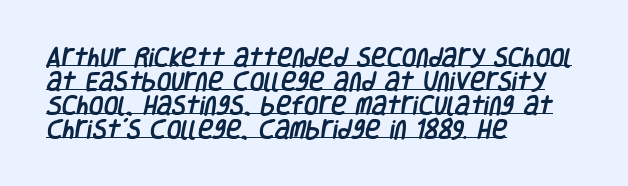
{"underline": "yes", "align": "left", "line_spacing": "tight", "line_spacing_ratio": 1.14, "letter_spacing": "normal", "letter_spacing_em": 0.0, "glyph_px": 21}
